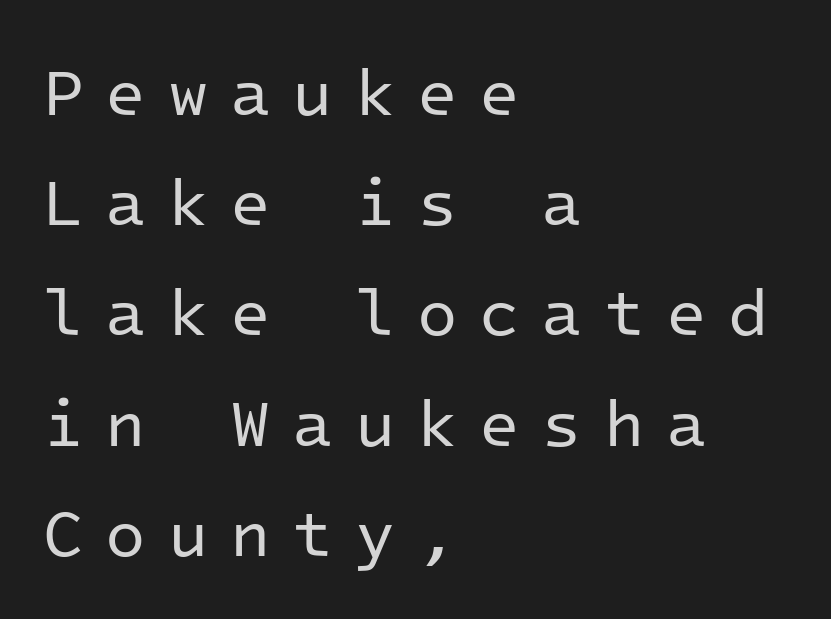
{"serif": "no", "italic": "no", "bold": "no", "weight": "regular", "width": "normal", "stroke_contrast": "low", "x_height": "medium", "monospaced": "yes", "underline": "no", "align": "left", "line_spacing": "normal", "line_spacing_ratio": 1.67, "letter_spacing": "wide", "letter_spacing_em": 0.33, "glyph_px": 66}
